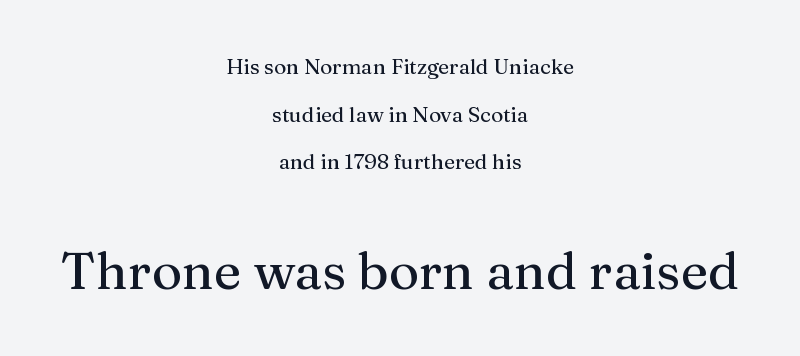
{"serif": "yes", "italic": "no", "width": "normal", "stroke_contrast": "medium", "x_height": "medium", "monospaced": "no", "underline": "no", "align": "center", "line_spacing": "loose", "line_spacing_ratio": 2.27, "letter_spacing": "normal", "letter_spacing_em": 0.0, "larger_block": "second", "size_ratio": 2.48, "glyph_px": 52}
